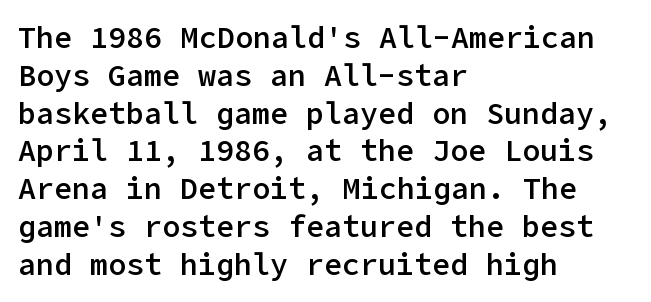
What kind of face is this? One without serifs — a sans. It's the straight-up-and-down kind of type. The face used here is rendered with its standard letterfit. I'd describe the lettering as semibold — firm but not a full bold. Horizontally, the lines are justified to the leading edge only. Decoration check: the copy has no underline.
